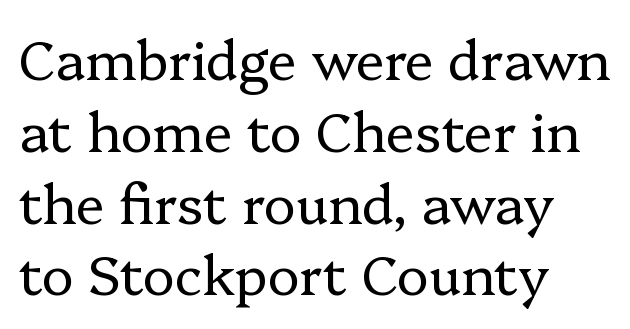
Typeset ragged right — the left edge is the straight one. Descenders are the only things crossing below the line. A typesetter would mark this as roman, not italic. You could not count columns in this text — the font is proportionally spaced. The space between consecutive lines is moderate.
